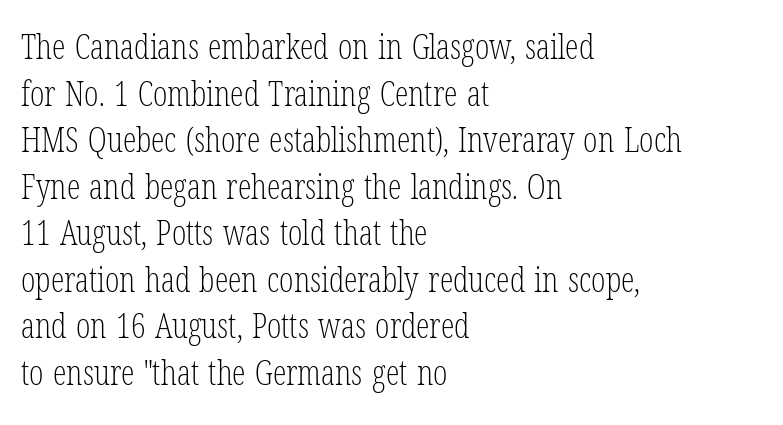
The image shows 34 px light, condensed serif type, upright; set left-aligned, normal line spacing (1.37x), normal letter spacing, not underlined; low stroke contrast and a medium x-height.
